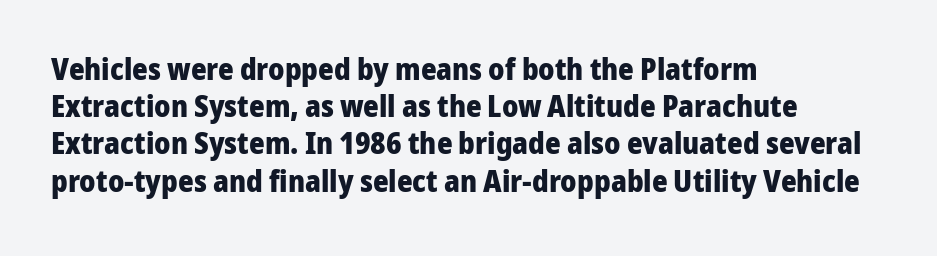
{"serif": "no", "italic": "no", "bold": "yes", "weight": "heavy", "width": "normal", "stroke_contrast": "low", "x_height": "medium", "monospaced": "no", "underline": "no", "align": "left", "line_spacing_ratio": 1.24, "letter_spacing": "normal", "letter_spacing_em": 0.0, "glyph_px": 30}
